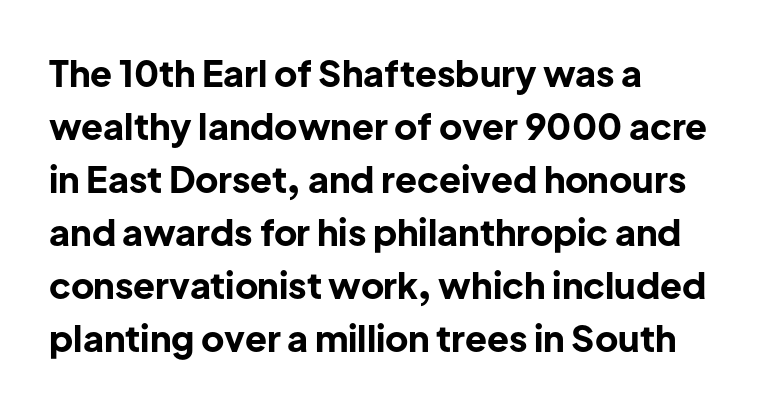
The ragged edge is on the right, which tells us the setting is flush left. Classification — sans serif. These lines are rendered in a variable-pitch font. The space beneath each line is pristine and unruled.
